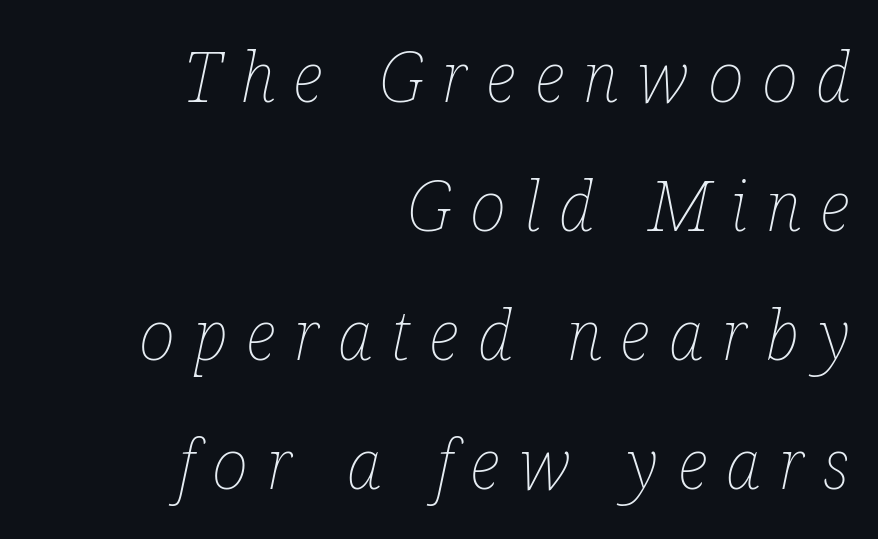
Observe the wide spacing: letters keep a clear distance from each other. One-word summary of the alignment: right. Quick note: underline off. Is the stroke heavy? The answer is a plain regular-or-lighter. Observe the lean: these are italic letterforms.
